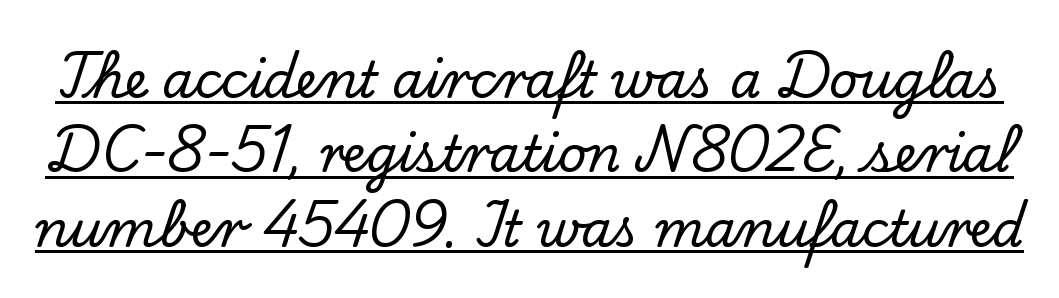
{"serif": "yes", "width": "normal", "stroke_contrast": "low", "x_height": "small", "monospaced": "no", "underline": "yes", "line_spacing": "normal", "line_spacing_ratio": 1.49, "letter_spacing": "normal", "letter_spacing_em": 0.0, "glyph_px": 50}
